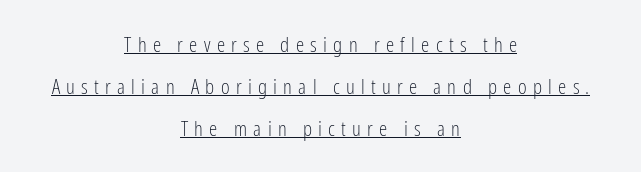
{"italic": "no", "bold": "no", "underline": "yes", "align": "center", "line_spacing": "loose", "line_spacing_ratio": 1.99, "letter_spacing": "wide", "letter_spacing_em": 0.3, "glyph_px": 21}
